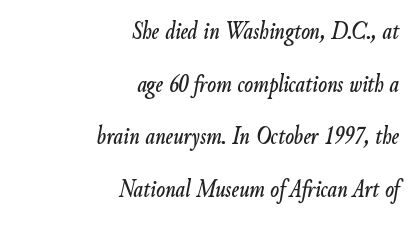
Q: Is the text italic (slanted)? A: Yes, it leans right by about 9 degrees.
Q: Is the text underlined? A: No.
Q: How is the paragraph aligned? A: Right-aligned.
Q: Is the spacing between letters normal or unusually wide? A: Normal.
Q: Is the spacing between lines tight, normal or loose? A: Loose.
